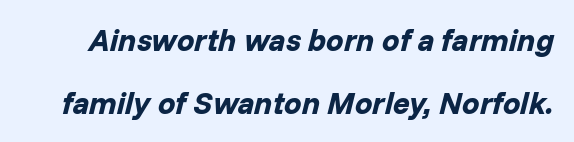
The image shows 31 px bold type, italic (leaning right); set loose line spacing (2.03x), normal letter spacing, not underlined; low stroke contrast and a medium x-height.
